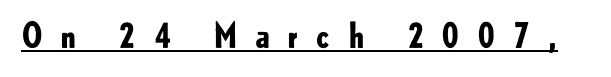
Q: Is the text bold? A: Yes.
Q: Is the text italic (slanted)? A: No, it is upright.
Q: Is the typeface a serif or a sans-serif typeface? A: Sans-serif.
Q: Is the text underlined? A: Yes.
Q: Is the spacing between letters normal or unusually wide? A: Unusually wide.
Q: Width (condensed, normal, or wide)? A: Normal.
Q: Stroke contrast? A: Low.
Q: x-height? A: Small.
Q: Monospaced? A: No.
